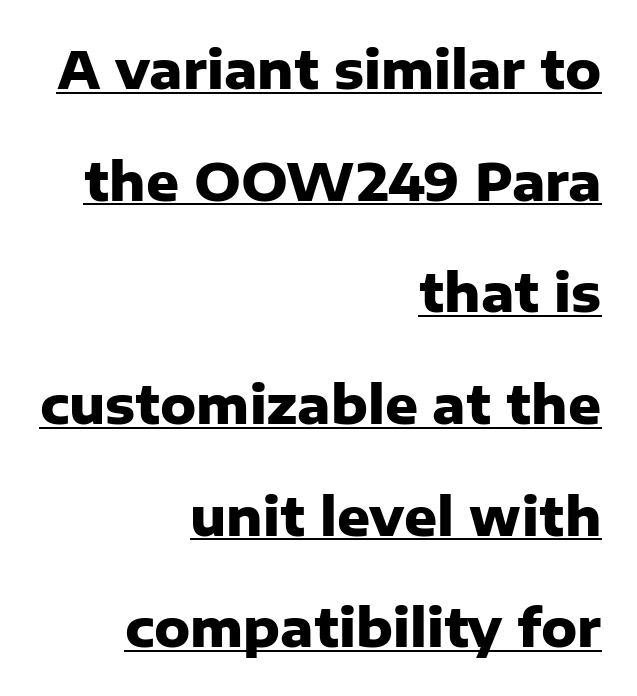
Q: Is the text bold? A: Yes.
Q: Is the text italic (slanted)? A: No, it is upright.
Q: Is the typeface a serif or a sans-serif typeface? A: Sans-serif.
Q: Is the text underlined? A: Yes.
Q: How is the paragraph aligned? A: Right-aligned.
Q: Is the spacing between letters normal or unusually wide? A: Normal.
Q: Is the spacing between lines tight, normal or loose? A: Loose.
Q: Width (condensed, normal, or wide)? A: Normal.
Q: Stroke contrast? A: Low.
Q: x-height? A: Medium.
Q: Monospaced? A: No.
